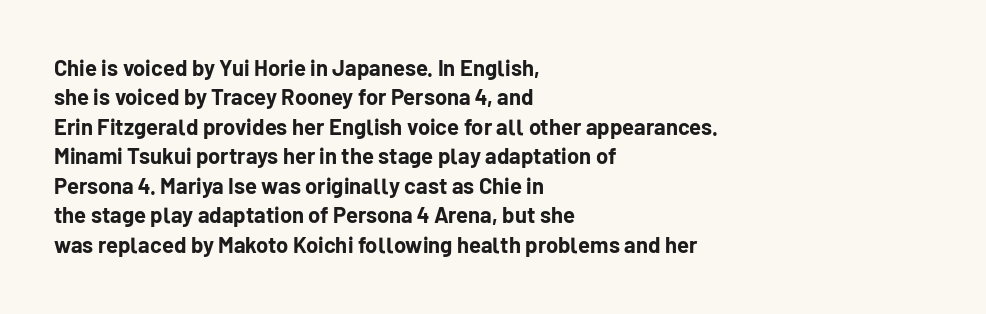
The image shows 22 px bold type, upright; set left-aligned, normal line spacing (1.34x), normal letter spacing, not underlined.
